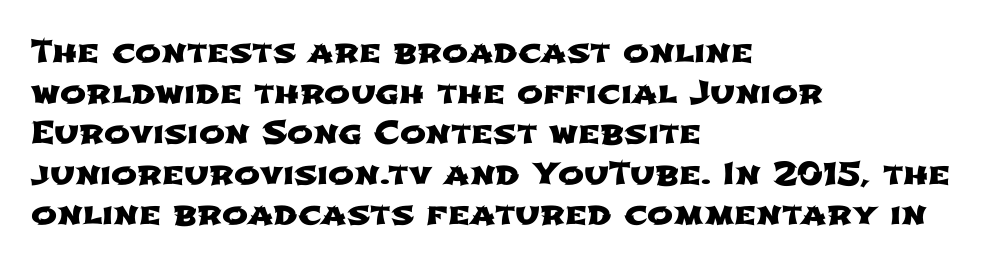
{"serif": "no", "width": "wide", "stroke_contrast": "low", "x_height": "medium", "monospaced": "no", "underline": "no", "align": "left", "line_spacing": "normal", "line_spacing_ratio": 1.31, "letter_spacing": "normal", "letter_spacing_em": 0.0, "glyph_px": 31}
